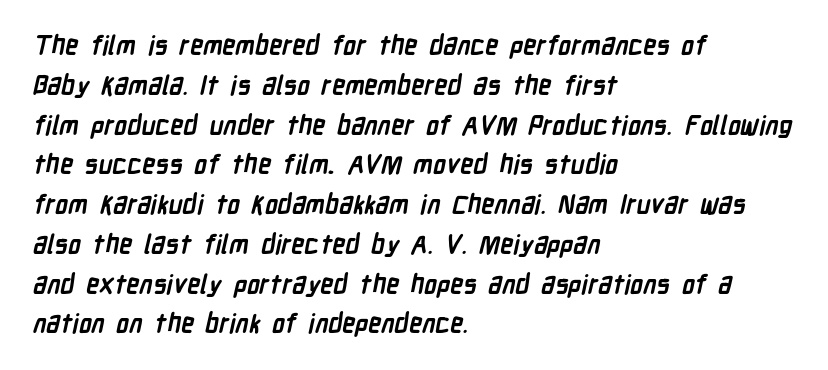
Q: Is the text bold? A: Yes.
Q: Is the text underlined? A: No.
Q: How is the paragraph aligned? A: Left-aligned.
Q: Is the spacing between letters normal or unusually wide? A: Normal.
Q: Is the spacing between lines tight, normal or loose? A: Normal.
